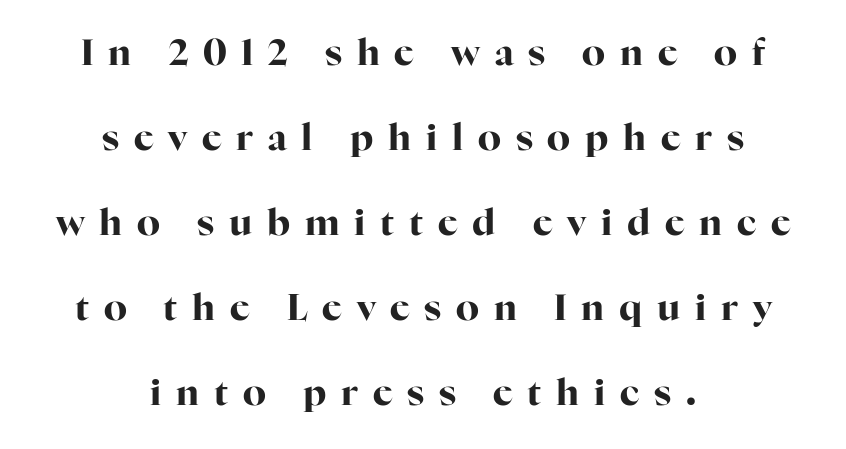
Q: Is the text bold? A: Yes.
Q: Is the text italic (slanted)? A: No, it is upright.
Q: Is the typeface a serif or a sans-serif typeface? A: Serif.
Q: Is the text underlined? A: No.
Q: How is the paragraph aligned? A: Centered.
Q: Is the spacing between letters normal or unusually wide? A: Unusually wide.
Q: Is the spacing between lines tight, normal or loose? A: Loose.
Q: Width (condensed, normal, or wide)? A: Normal.
Q: Stroke contrast? A: High.
Q: x-height? A: Medium.
Q: Monospaced? A: No.
